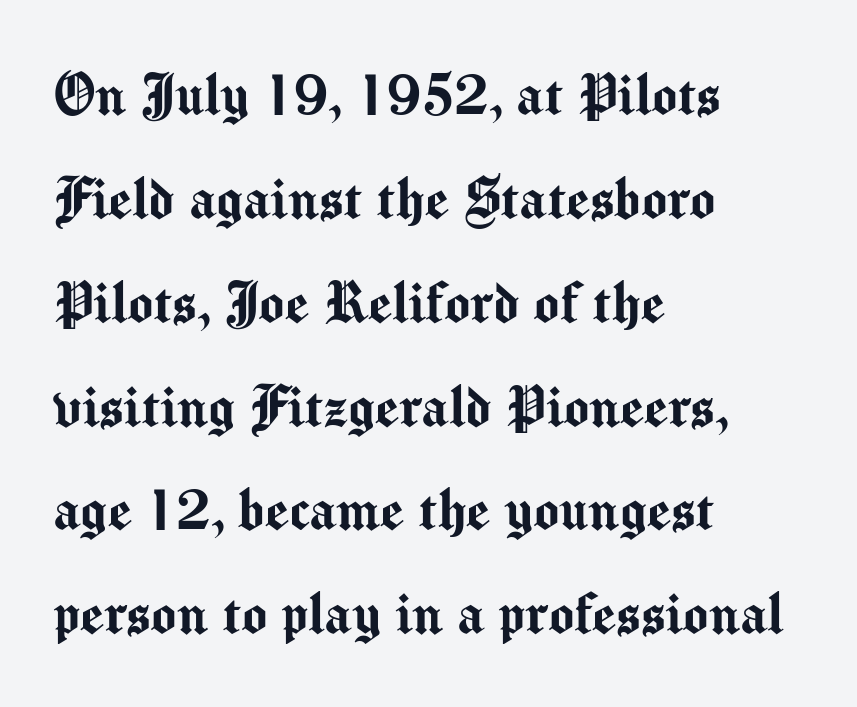
{"serif": "no", "italic": "no", "width": "normal", "stroke_contrast": "medium", "x_height": "medium", "monospaced": "no", "underline": "no", "align": "left", "line_spacing": "normal", "line_spacing_ratio": 1.55, "letter_spacing": "normal", "letter_spacing_em": 0.0, "glyph_px": 67}
